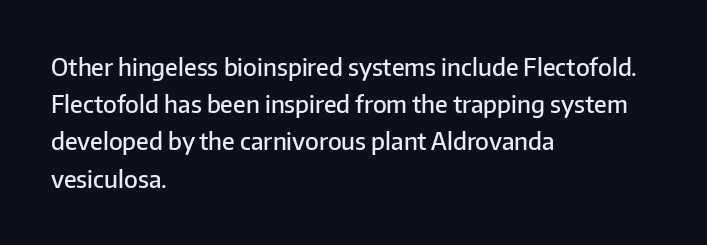
If you measured baseline to baseline, you'd find a middling distance. Summary of weight: moderately heavy, a semibold. Horizontal alignment here is leftward, the default for most running prose. Beneath every word, the page is bare.
